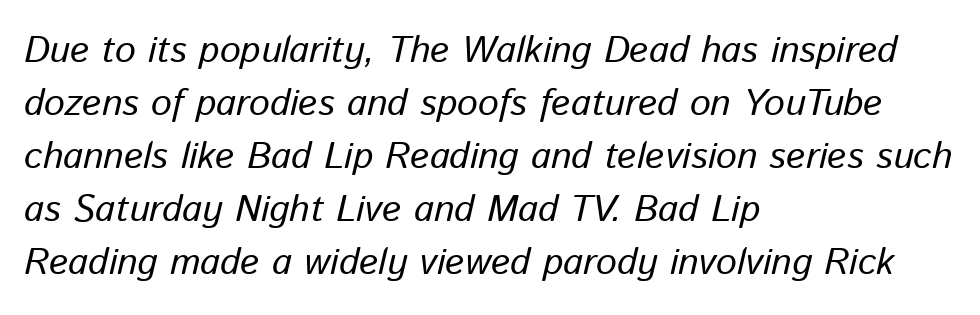
Q: Is the text italic (slanted)? A: Yes, it leans right by about 13 degrees.
Q: Is the text underlined? A: No.
Q: How is the paragraph aligned? A: Left-aligned.
Q: Is the spacing between letters normal or unusually wide? A: Normal.
Q: Is the spacing between lines tight, normal or loose? A: Normal.
Q: Width (condensed, normal, or wide)? A: Normal.
Q: Stroke contrast? A: Low.
Q: x-height? A: Medium.
Q: Monospaced? A: No.
